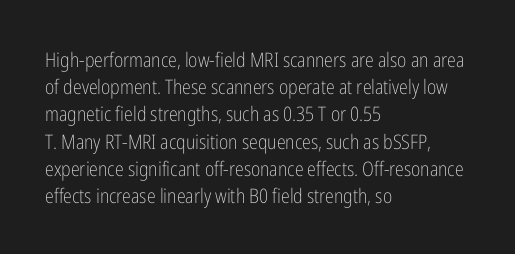
{"italic": "no", "bold": "no", "underline": "no", "align": "left", "line_spacing": "normal", "line_spacing_ratio": 1.36, "letter_spacing": "normal", "letter_spacing_em": 0.0, "glyph_px": 20}
